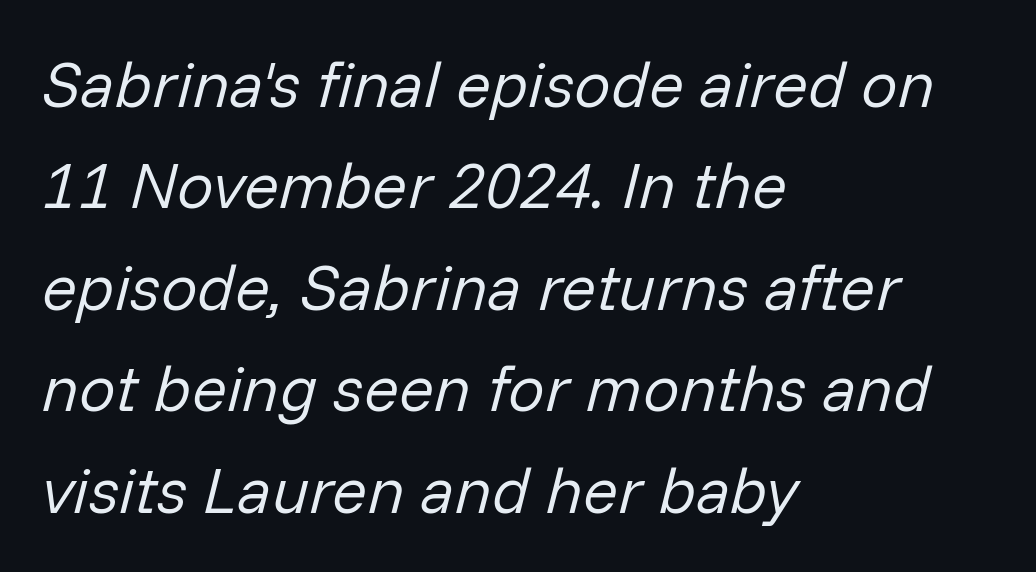
Q: Is the text bold? A: No.
Q: Is the text italic (slanted)? A: Yes, it leans right by about 14 degrees.
Q: Is the text underlined? A: No.
Q: How is the paragraph aligned? A: Left-aligned.
Q: Is the spacing between letters normal or unusually wide? A: Normal.
Q: Is the spacing between lines tight, normal or loose? A: Normal.
Q: Width (condensed, normal, or wide)? A: Normal.
Q: Stroke contrast? A: Low.
Q: x-height? A: Medium.
Q: Monospaced? A: No.
